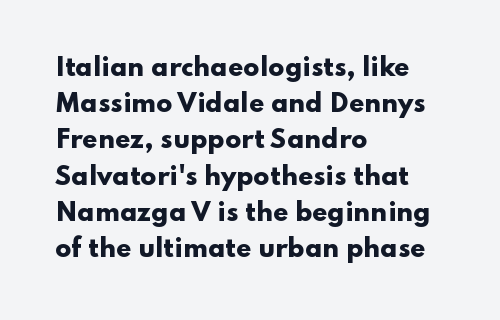
The vertical gap from one line to the next is medium. In terms of posture, this sample is upright. Look at the stroke-to-counter ratio: heavy, a bold. Clear beneath every line of the passage. Casual observation: everything's shoved over to the left. You could call the tracking neutral — neither tight nor loose.
